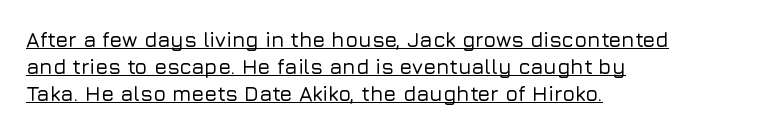
The image shows 21 px text type, upright; set left-aligned, normal line spacing (1.29x), normal letter spacing, underlined.
